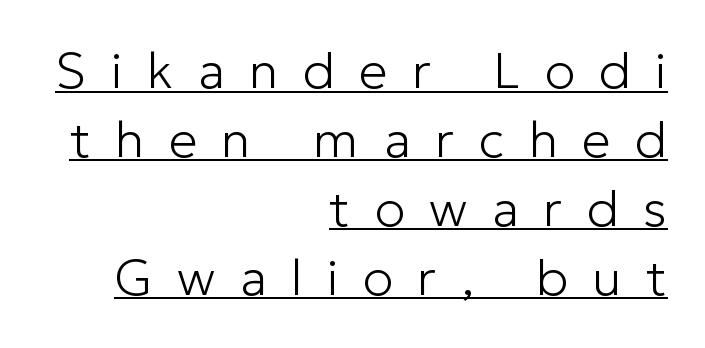
The text block is weighted toward the right margin, trailing off unevenly leftward. Here the designer chose a conventional face with non-uniform glyph widths. No italicization has been applied; the sample stays upright. Somebody hit Ctrl+U on this one — the words are underlined. No heavy texture on the line: the type isn't bold. The designer went with a sans here, leaving each stem footless.
